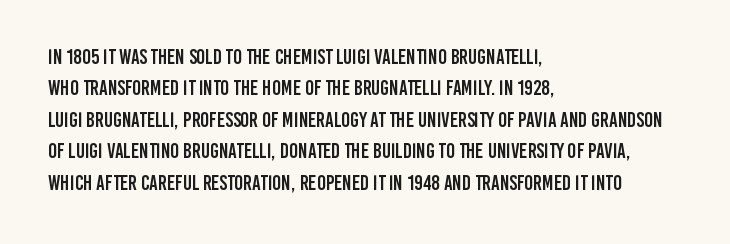
Q: Is the text italic (slanted)? A: No, it is upright.
Q: Is the text underlined? A: No.
Q: How is the paragraph aligned? A: Left-aligned.
Q: Is the spacing between letters normal or unusually wide? A: Normal.
Q: Is the spacing between lines tight, normal or loose? A: Normal.
